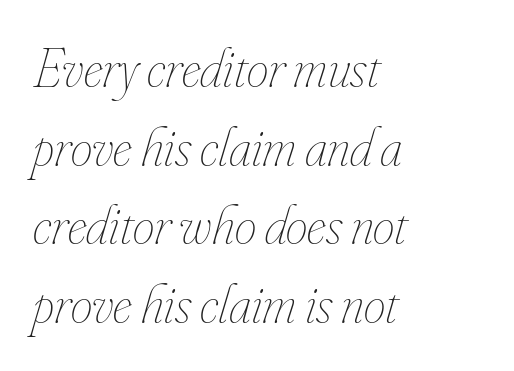
Compared with typical paragraphs, the rows here are spaced about the same. This rendering uses left alignment, leaving the right contour irregular. Quick note: underline off. Caption: standard tracking, unaltered. The letters advance in unequal steps, a hallmark of proportional type. Stem width sits at or under what a default text font uses.
